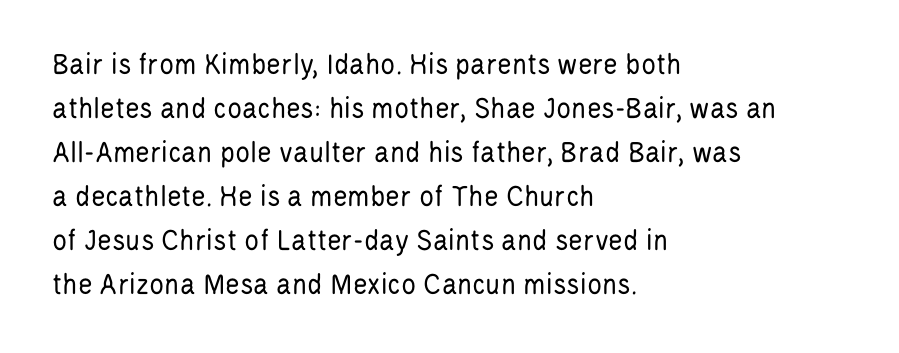
{"serif": "no", "italic": "no", "bold": "no", "weight": "regular", "width": "condensed", "stroke_contrast": "low", "x_height": "large", "monospaced": "no", "underline": "no", "align": "left", "line_spacing": "normal", "line_spacing_ratio": 1.42, "letter_spacing": "normal", "letter_spacing_em": 0.0, "glyph_px": 31}
